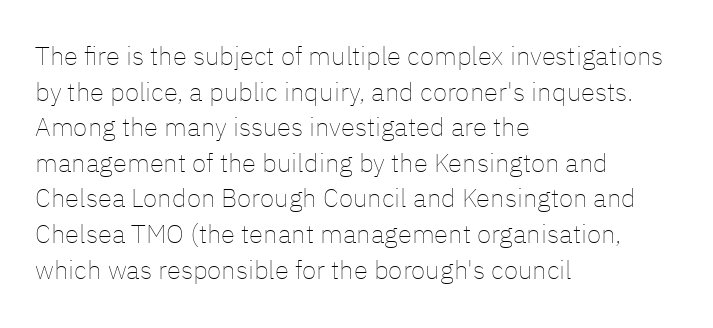
{"italic": "no", "bold": "no", "underline": "no", "align": "left", "line_spacing": "normal", "line_spacing_ratio": 1.37, "letter_spacing": "normal", "letter_spacing_em": 0.0, "glyph_px": 26}
